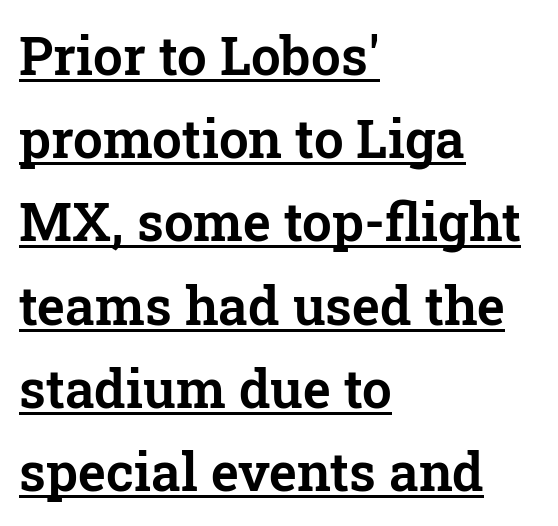
Which margin do the lines hug? The left one — the right edge is uneven. Varying glyph widths throughout — classic text-font behaviour. A roman cut, with each character standing at attention. The vertical gap from one line to the next is medium. Does the type have serifs? Yes, each stem ends in a small foot. Has an underline been added? It has.
